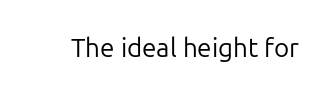
A roman cut, with each character standing at attention. Decoration check: the copy has no underline. The gaps between neighbouring characters are ordinary and unremarkable. Bold? No — there's no thickening of the strokes.
